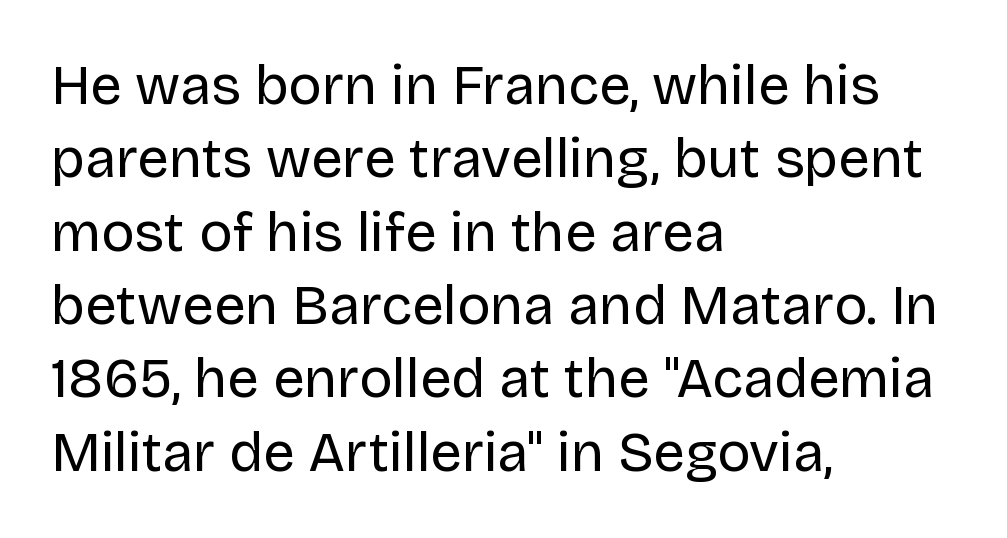
The image shows 56 px regular-weight sans-serif type, upright; set left-aligned, normal line spacing (1.31x), normal letter spacing, not underlined; low stroke contrast and a large x-height.
